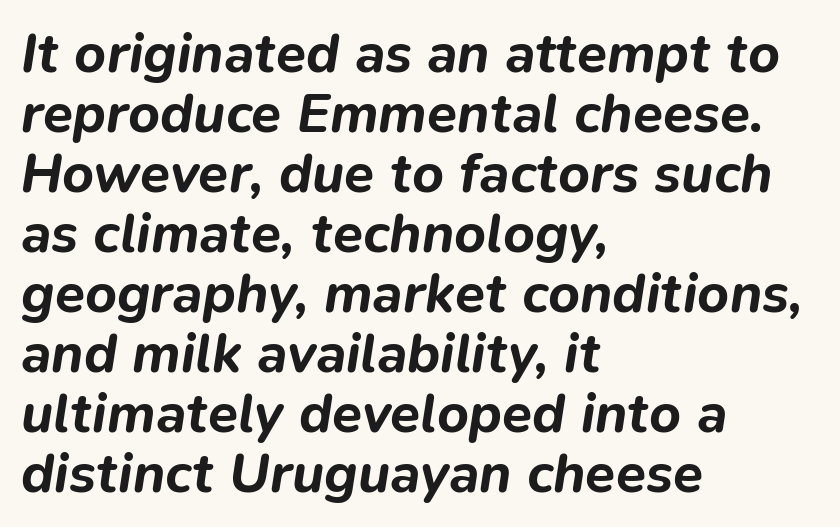
Here the designer chose a conventional face with non-uniform glyph widths. Closely set lines give the paragraph a compact silhouette. The letterforms sit shoulder to shoulder at normal distance. I'd describe the lettering as bold — thick and assertive. Underlining? Definitely not there. The paragraph has a hard left edge and a soft right edge.
